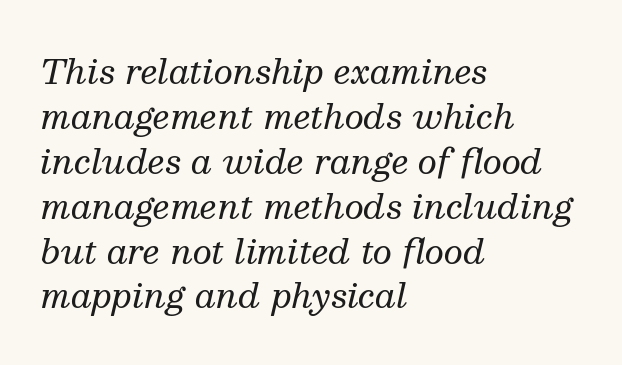
{"serif": "yes", "italic": "yes", "lean": "right", "slant_degrees": 13, "bold": "no", "weight": "regular", "width": "normal", "stroke_contrast": "medium", "x_height": "medium", "monospaced": "no", "underline": "no", "align": "left", "line_spacing": "normal", "line_spacing_ratio": 1.32, "letter_spacing": "normal", "letter_spacing_em": 0.0, "glyph_px": 34}
